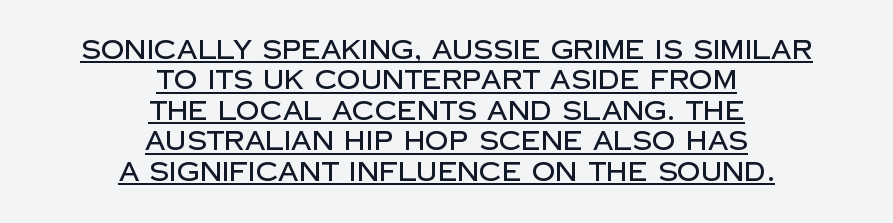
The image shows 26 px text type, upright; set centered, line spacing 1.17x, normal letter spacing, underlined.
